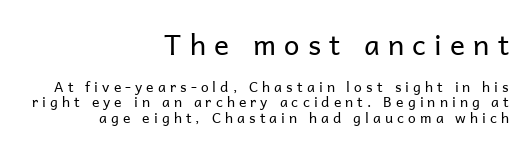
{"serif": "no", "italic": "no", "bold": "no", "weight": "regular", "width": "normal", "stroke_contrast": "low", "x_height": "medium", "monospaced": "no", "underline": "no", "align": "right", "line_spacing": "tight", "line_spacing_ratio": 1.12, "letter_spacing": "wide", "letter_spacing_em": 0.29, "larger_block": "first", "size_ratio": 2.0, "glyph_px": 28}
